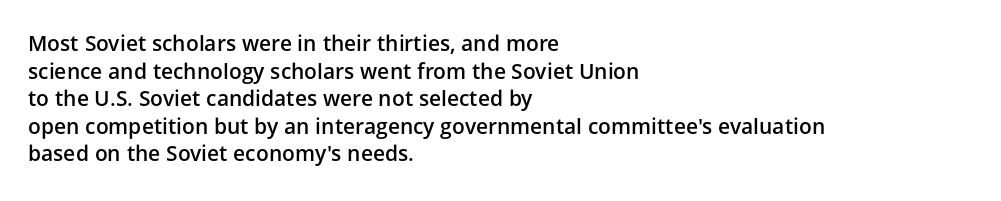
Q: Is the text bold? A: Semi-bold.
Q: Is the text italic (slanted)? A: No, it is upright.
Q: Is the text underlined? A: No.
Q: How is the paragraph aligned? A: Left-aligned.
Q: Is the spacing between letters normal or unusually wide? A: Normal.
Q: Is the spacing between lines tight, normal or loose? A: Normal.
